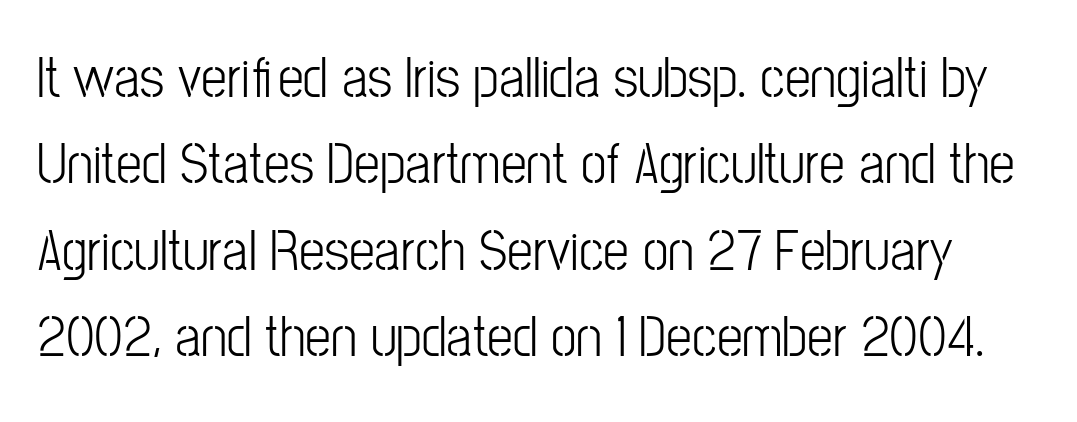
{"serif": "no", "italic": "no", "bold": "no", "weight": "light", "width": "condensed", "stroke_contrast": "low", "x_height": "medium", "monospaced": "no", "underline": "no", "line_spacing": "normal", "line_spacing_ratio": 1.49, "letter_spacing": "normal", "letter_spacing_em": 0.0, "glyph_px": 58}
